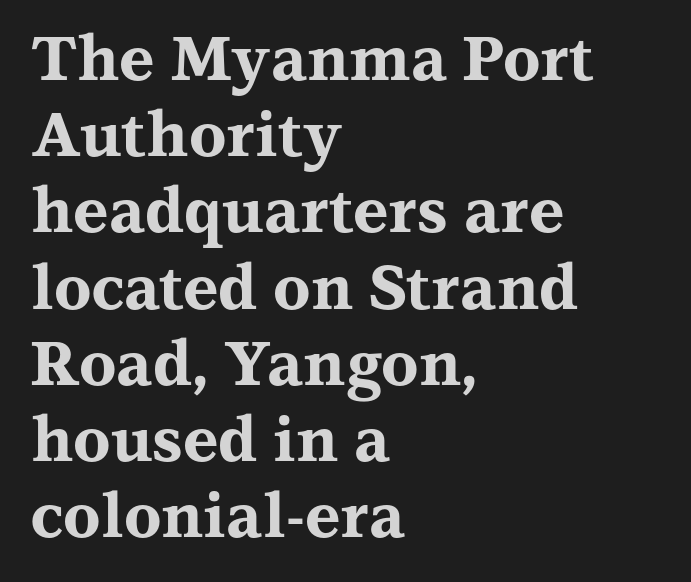
Compared with typical body copy, the letter spacing here is the same. Do the characters align in a grid? No, the font is proportional. In CSS terms this would be text-align: left. The designer went with a serif here, giving each stem small feet.
